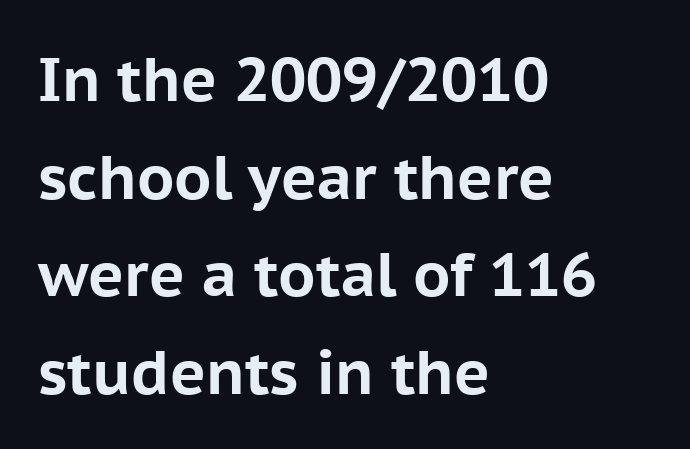
{"serif": "no", "italic": "no", "bold": "yes", "weight": "bold", "width": "normal", "stroke_contrast": "low", "x_height": "medium", "monospaced": "no", "underline": "no", "align": "left", "line_spacing": "normal", "line_spacing_ratio": 1.6, "letter_spacing": "normal", "letter_spacing_em": 0.0, "glyph_px": 61}
